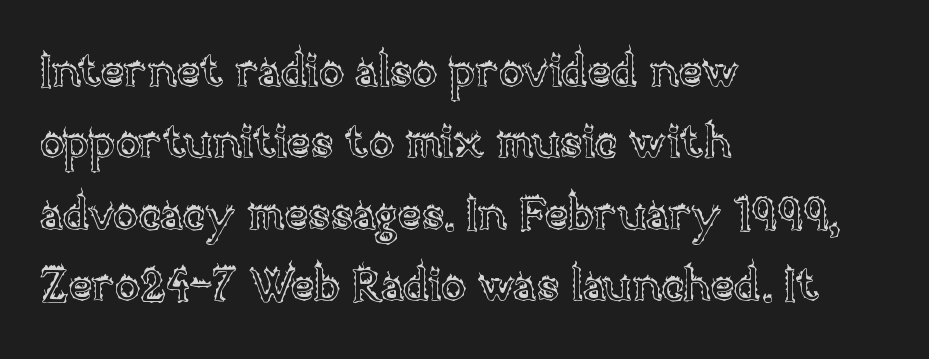
{"italic": "no", "width": "normal", "x_height": "large", "monospaced": "no", "underline": "no", "align": "left", "line_spacing": "normal", "line_spacing_ratio": 1.55, "letter_spacing": "normal", "letter_spacing_em": 0.0, "glyph_px": 46}
